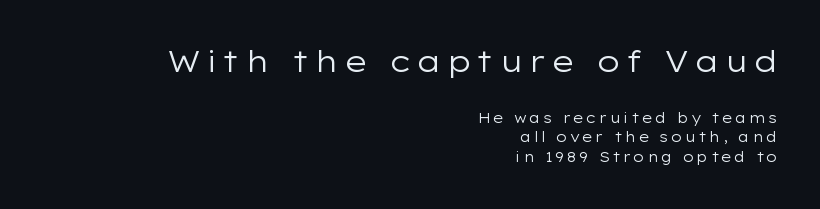
The image shows 30 px regular-weight, wide sans-serif type, upright; set right-aligned, normal line spacing (1.42x), not underlined; the first (top) block is 2.14x larger; low stroke contrast and a medium x-height.
